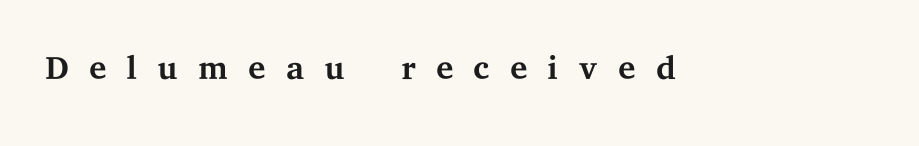
{"serif": "yes", "italic": "no", "bold": "no", "weight": "regular", "width": "wide", "stroke_contrast": "medium", "x_height": "medium", "monospaced": "no", "underline": "no", "letter_spacing": "wide", "letter_spacing_em": 0.39, "glyph_px": 49}
